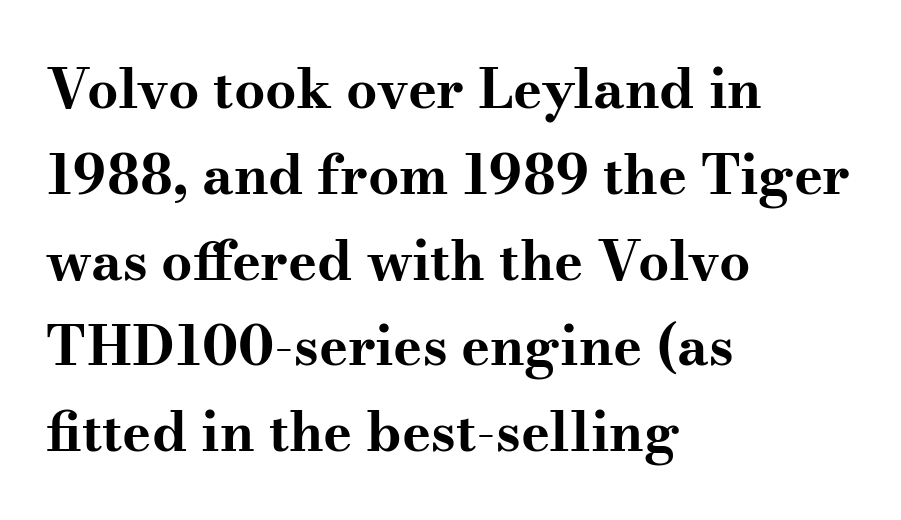
Inter-character spacing is left at the font's built-in metrics. Font category for this specimen: serif. Line starts are locked; line ends wander. Here the designer chose a conventional face with non-uniform glyph widths.
